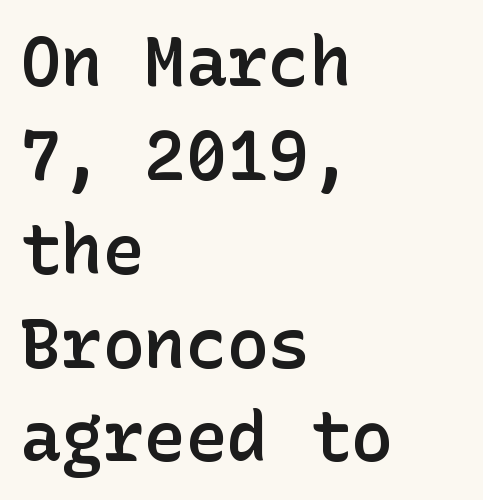
{"serif": "no", "italic": "no", "bold": "semi", "weight": "semibold", "width": "normal", "stroke_contrast": "low", "x_height": "medium", "underline": "no", "align": "left", "line_spacing": "normal", "line_spacing_ratio": 1.36, "letter_spacing": "normal", "letter_spacing_em": 0.0, "glyph_px": 69}
